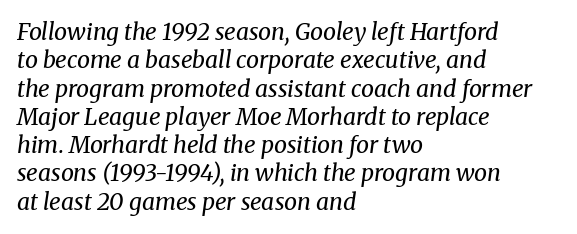
The image shows 23 px text type, italic (leaning right); set left-aligned, line spacing 1.23x, normal letter spacing, not underlined.
